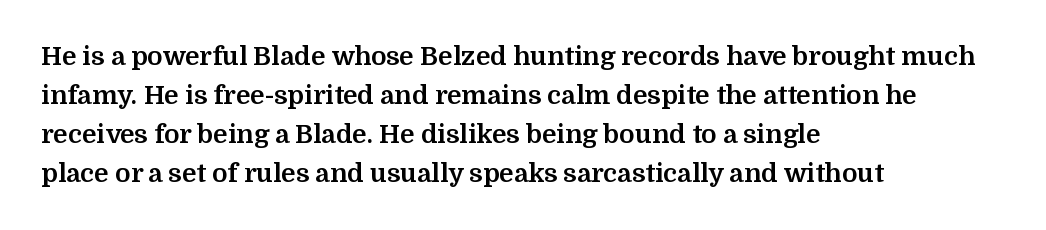
Q: Is the text bold? A: Yes.
Q: Is the text italic (slanted)? A: No, it is upright.
Q: Is the text underlined? A: No.
Q: How is the paragraph aligned? A: Left-aligned.
Q: Is the spacing between letters normal or unusually wide? A: Normal.
Q: Is the spacing between lines tight, normal or loose? A: Normal.
